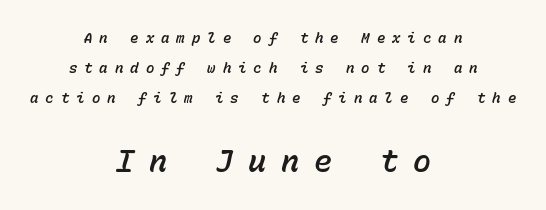
The image shows 30 px text type, italic (leaning right), monospaced; set centered, loose line spacing (2.15x), unusually wide letter spacing (+0.5 em), not underlined; the second (bottom) block is 2.14x larger; low stroke contrast and a medium x-height.
